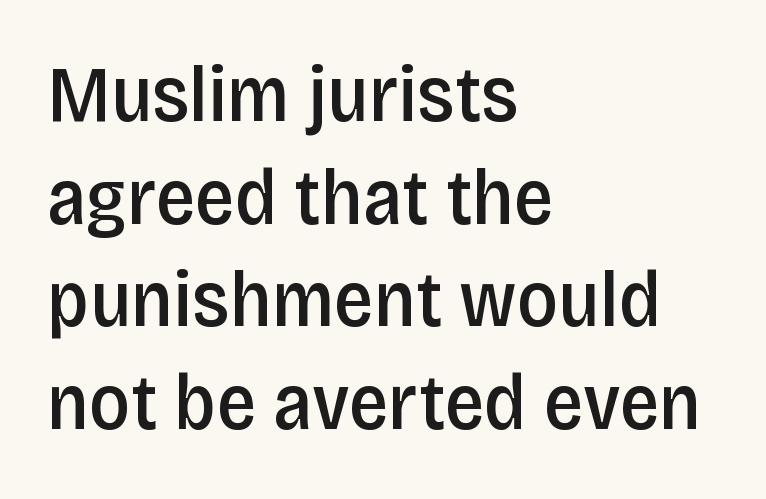
{"serif": "no", "italic": "no", "bold": "semi", "weight": "semibold", "width": "condensed", "stroke_contrast": "low", "x_height": "large", "monospaced": "no", "underline": "no", "align": "left", "line_spacing": "normal", "line_spacing_ratio": 1.3, "letter_spacing": "normal", "letter_spacing_em": 0.0, "glyph_px": 79}
